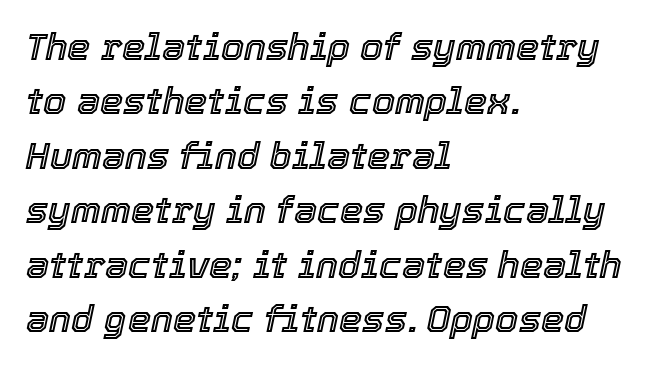
{"italic": "yes", "lean": "right", "slant_degrees": 12, "width": "normal", "x_height": "medium", "monospaced": "no", "underline": "no", "align": "left", "line_spacing": "normal", "line_spacing_ratio": 1.47, "letter_spacing": "normal", "letter_spacing_em": 0.0, "glyph_px": 37}
